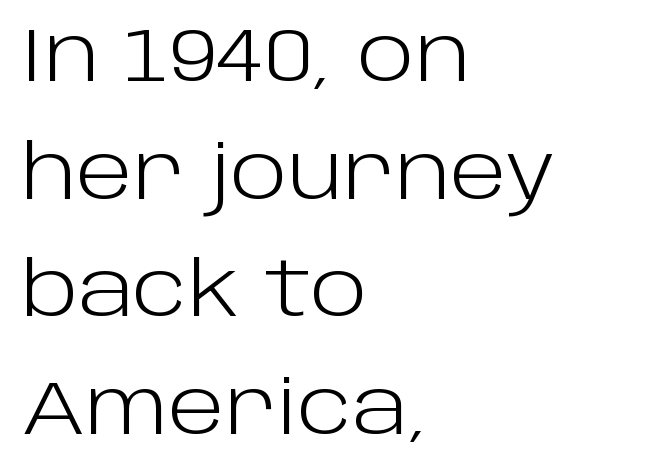
Reading down the block, your eye returns to a fixed left position each line. Unbolded letterforms with no extra heft. The characters display no serif detailing; their extremities are plain. Vertical spacing — default. Check the space under the baseline: it is left empty.
